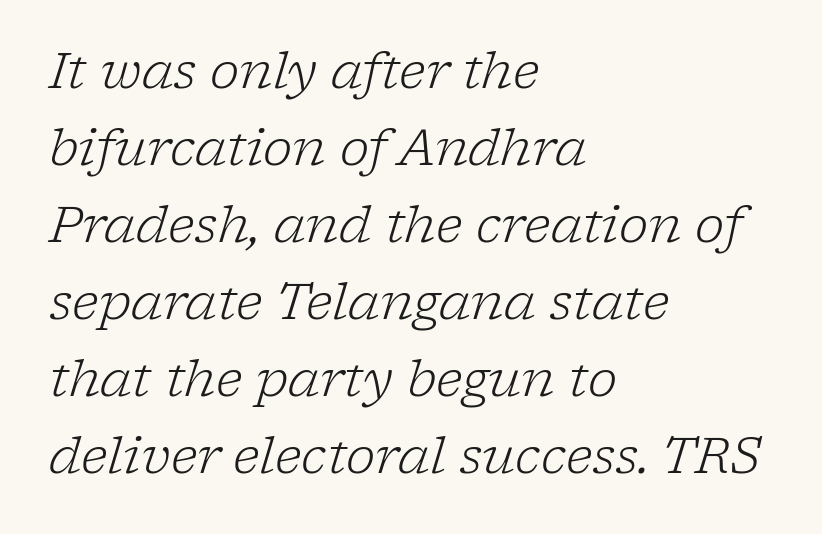
{"serif": "yes", "italic": "yes", "lean": "right", "slant_degrees": 17, "bold": "no", "weight": "light", "width": "normal", "stroke_contrast": "low", "x_height": "medium", "monospaced": "no", "underline": "no", "align": "left", "line_spacing": "normal", "line_spacing_ratio": 1.54, "letter_spacing": "normal", "letter_spacing_em": 0.0, "glyph_px": 50}
